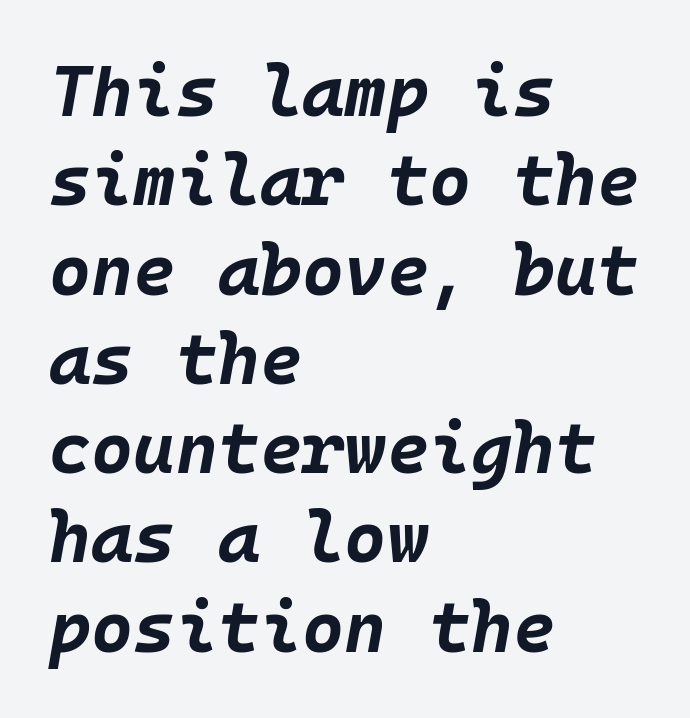
The paragraph has a hard left edge and a soft right edge. Type without underlining. Looks like terminal output: every glyph gets an equal slot. Italic? Definitely — the glyphs are oblique. Letter spacing: default. I'd describe the lettering as bold — thick and assertive.
